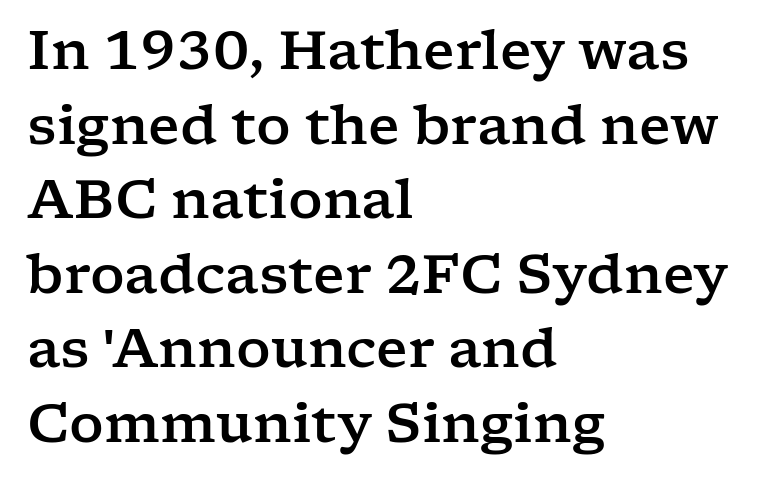
If you measured baseline to baseline, you'd find a middling distance. A typesetter would call this proportional, since set widths differ per character. The letterforms sit shoulder to shoulder at normal distance. Lines of text with bare space underneath.
